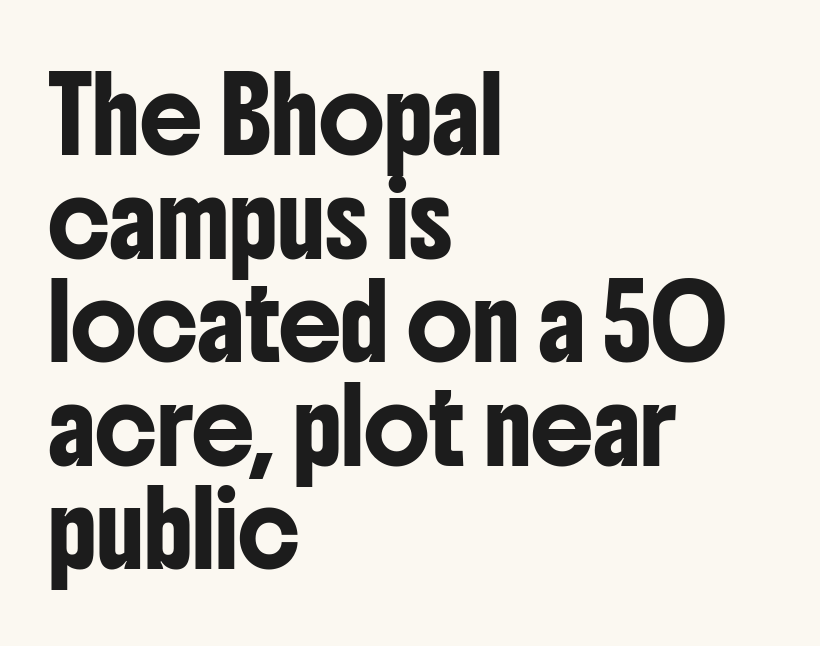
{"serif": "no", "italic": "no", "width": "condensed", "stroke_contrast": "low", "x_height": "medium", "monospaced": "no", "underline": "no", "align": "left", "line_spacing": "normal", "line_spacing_ratio": 1.48, "letter_spacing": "normal", "letter_spacing_em": 0.0, "glyph_px": 70}
